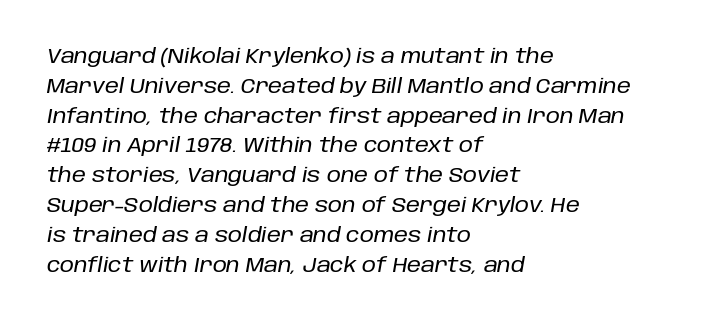
Bare-footed words on every line. The specimen reads as italic at a glance. No extra tracking has been applied to these lines. The passage shown stacks its lines at a standard gap. Each line starts at the same left margin while the right side varies.
